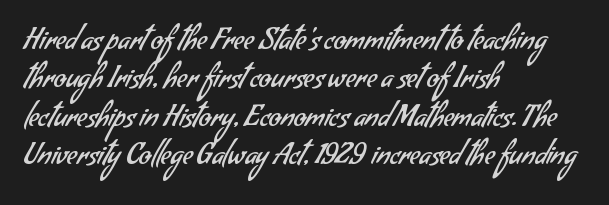
Q: Is the text bold? A: No.
Q: Is the typeface a serif or a sans-serif typeface? A: Sans-serif.
Q: Is the text underlined? A: No.
Q: How is the paragraph aligned? A: Left-aligned.
Q: Is the spacing between letters normal or unusually wide? A: Normal.
Q: Is the spacing between lines tight, normal or loose? A: Normal.
Q: Width (condensed, normal, or wide)? A: Normal.
Q: Stroke contrast? A: Low.
Q: x-height? A: Small.
Q: Monospaced? A: No.
